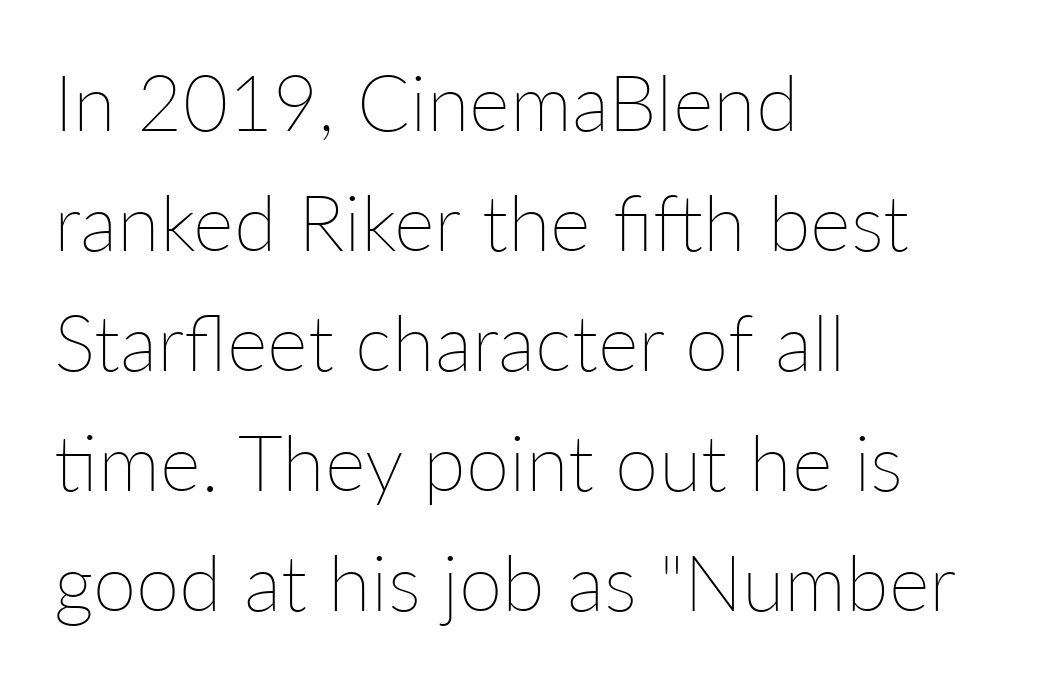
The image shows 78 px thin type, upright; set left-aligned, normal line spacing (1.54x), normal letter spacing, not underlined; low stroke contrast and a medium x-height.
